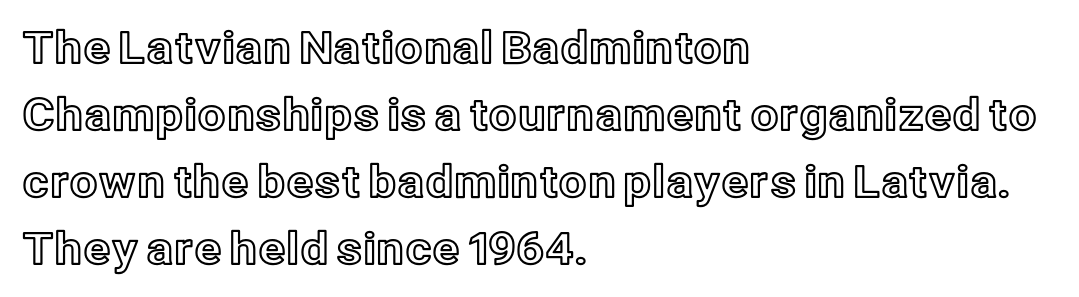
The image shows 44 px text type, upright; set left-aligned, normal line spacing (1.52x), normal letter spacing, not underlined; a medium x-height.
